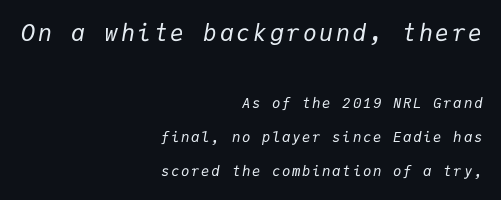
{"italic": "yes", "lean": "right", "slant_degrees": 9, "bold": "no", "underline": "no", "align": "right", "line_spacing": "loose", "line_spacing_ratio": 2.45, "larger_block": "first", "size_ratio": 1.64, "glyph_px": 23}
